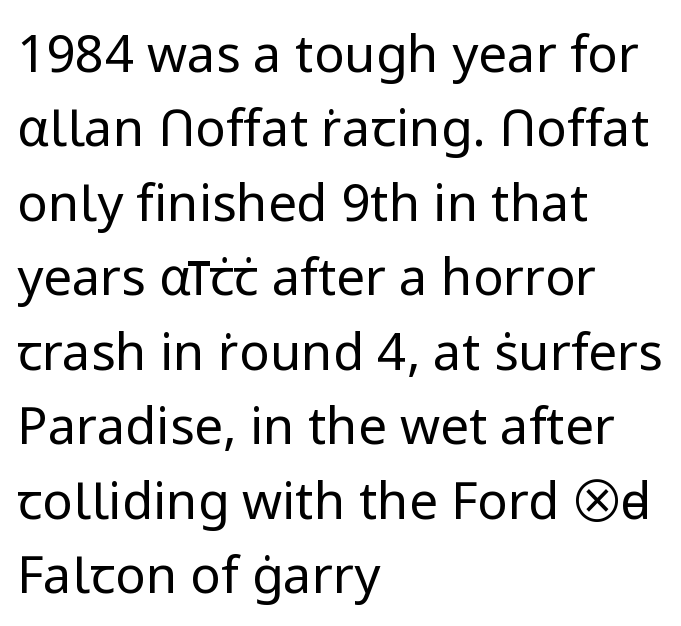
{"serif": "no", "italic": "no", "bold": "no", "weight": "regular", "width": "normal", "stroke_contrast": "low", "x_height": "medium", "monospaced": "no", "underline": "no", "align": "left", "line_spacing": "normal", "line_spacing_ratio": 1.46, "letter_spacing": "normal", "letter_spacing_em": 0.0, "glyph_px": 51}
